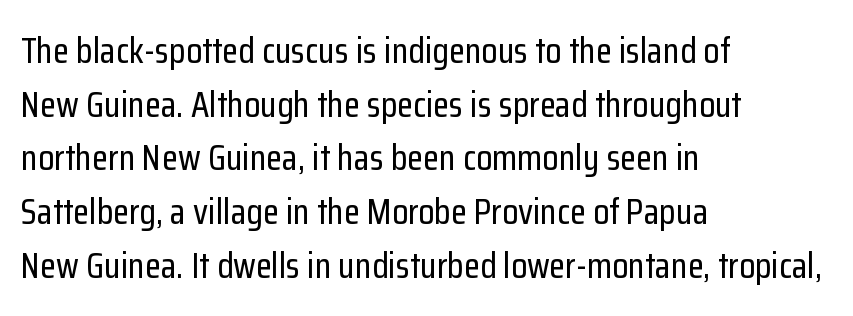
{"serif": "no", "italic": "no", "width": "condensed", "stroke_contrast": "low", "x_height": "medium", "monospaced": "no", "underline": "no", "align": "left", "line_spacing": "normal", "line_spacing_ratio": 1.45, "letter_spacing": "normal", "letter_spacing_em": 0.0, "glyph_px": 37}
